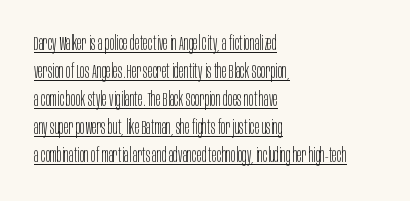
{"italic": "no", "bold": "no", "underline": "yes", "align": "left", "line_spacing": "normal", "line_spacing_ratio": 1.4, "letter_spacing": "normal", "letter_spacing_em": 0.0, "glyph_px": 20}
